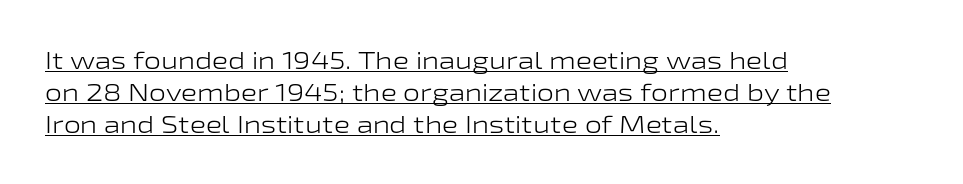
The image shows 24 px text type, upright; set left-aligned, normal line spacing (1.34x), normal letter spacing, underlined.
